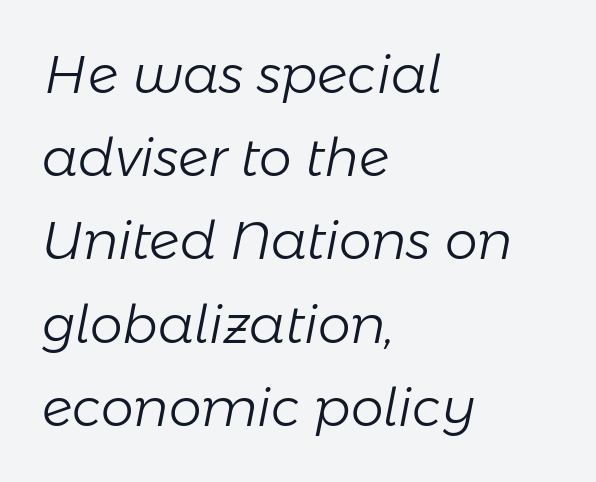
{"italic": "yes", "lean": "right", "slant_degrees": 11, "bold": "no", "weight": "light", "width": "normal", "stroke_contrast": "low", "x_height": "medium", "monospaced": "no", "underline": "no", "align": "left", "line_spacing": "normal", "line_spacing_ratio": 1.6, "letter_spacing": "normal", "letter_spacing_em": 0.0, "glyph_px": 52}
